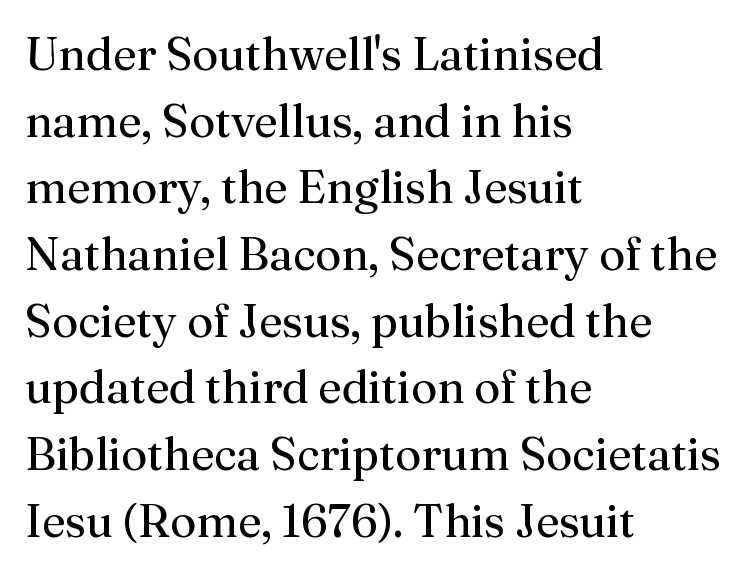
Q: Is the text bold? A: No.
Q: Is the text italic (slanted)? A: No, it is upright.
Q: Is the typeface a serif or a sans-serif typeface? A: Serif.
Q: Is the text underlined? A: No.
Q: How is the paragraph aligned? A: Left-aligned.
Q: Is the spacing between letters normal or unusually wide? A: Normal.
Q: Is the spacing between lines tight, normal or loose? A: Normal.
Q: Width (condensed, normal, or wide)? A: Normal.
Q: Stroke contrast? A: Medium.
Q: x-height? A: Medium.
Q: Monospaced? A: No.
